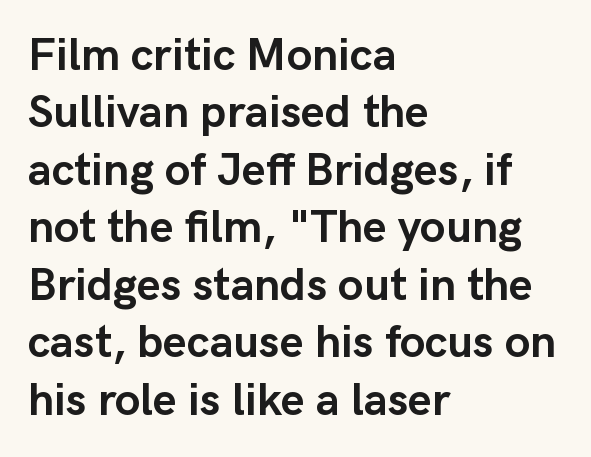
{"serif": "no", "italic": "no", "bold": "yes", "weight": "semibold", "width": "normal", "stroke_contrast": "low", "x_height": "medium", "monospaced": "no", "underline": "no", "align": "left", "line_spacing": "normal", "line_spacing_ratio": 1.25, "letter_spacing": "normal", "letter_spacing_em": 0.0, "glyph_px": 46}
